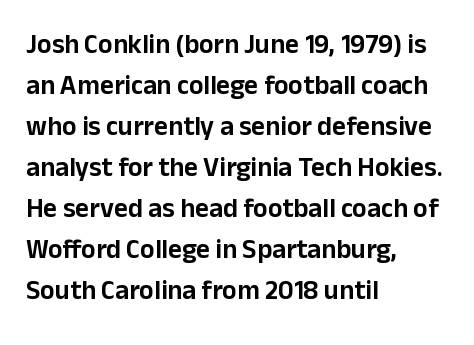
The image shows 27 px text type, upright; set left-aligned, normal line spacing (1.52x), normal letter spacing, not underlined.
